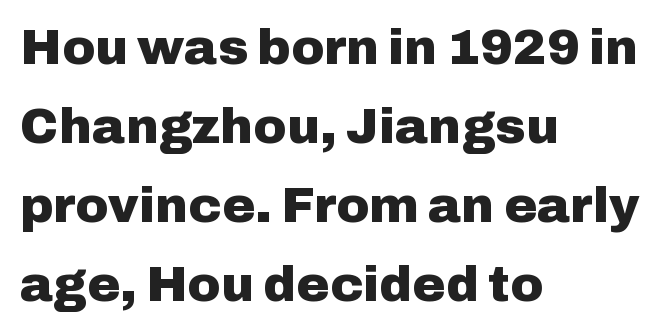
The image shows 50 px heavy sans-serif type, upright; set left-aligned, normal line spacing (1.58x), normal letter spacing, not underlined; low stroke contrast and a medium x-height.
